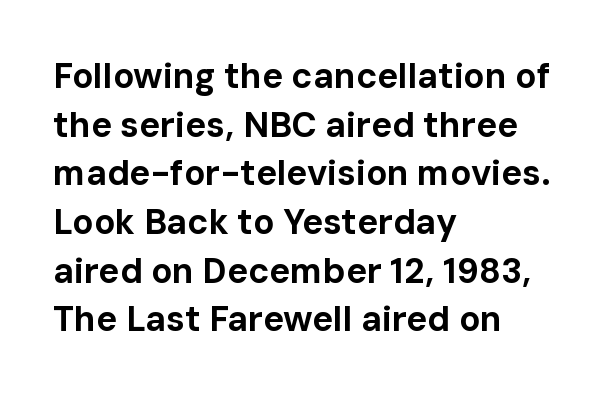
The image shows 35 px bold sans-serif type, upright; set left-aligned, normal line spacing (1.39x), normal letter spacing, not underlined; low stroke contrast and a medium x-height.
